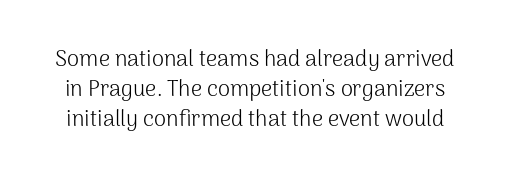
Q: Is the text bold? A: No.
Q: Is the text italic (slanted)? A: No, it is upright.
Q: Is the text underlined? A: No.
Q: Is the spacing between letters normal or unusually wide? A: Normal.
Q: Is the spacing between lines tight, normal or loose? A: Normal.
